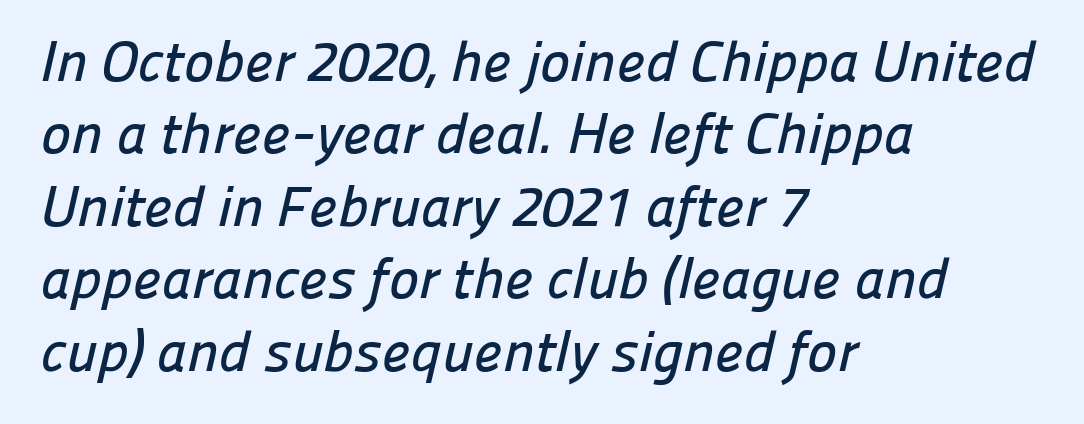
{"serif": "no", "width": "normal", "stroke_contrast": "low", "x_height": "medium", "monospaced": "no", "underline": "no", "align": "left", "line_spacing": "normal", "line_spacing_ratio": 1.27, "letter_spacing": "normal", "letter_spacing_em": 0.0, "glyph_px": 57}
